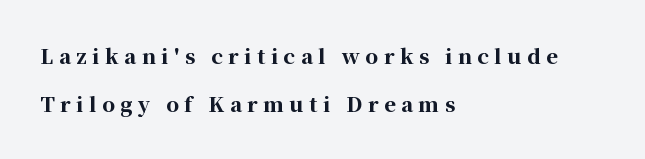
Q: Is the text bold? A: Yes.
Q: Is the text italic (slanted)? A: No, it is upright.
Q: Is the text underlined? A: No.
Q: How is the paragraph aligned? A: Left-aligned.
Q: Is the spacing between letters normal or unusually wide? A: Unusually wide.
Q: Is the spacing between lines tight, normal or loose? A: Loose.
